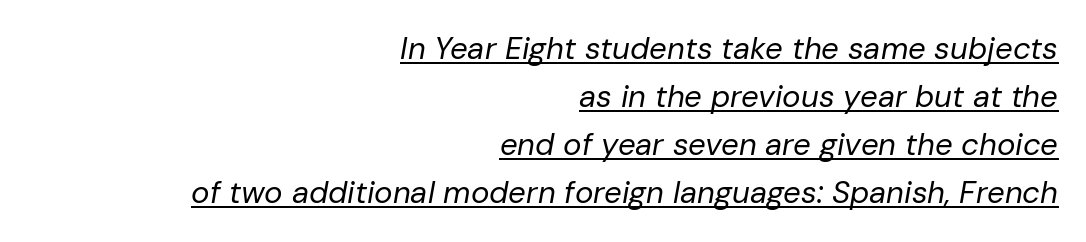
The image shows 31 px regular-weight type, italic (leaning right); set right-aligned, normal line spacing (1.55x), normal letter spacing, underlined; low stroke contrast and a medium x-height.
